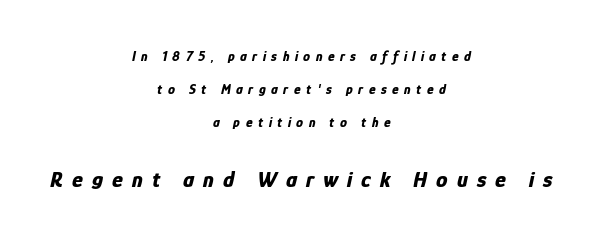
The image shows 23 px bold type, italic (leaning right); set centered, loose line spacing (2.36x), unusually wide letter spacing (+0.39 em), not underlined; the second (bottom) block is 1.64x larger.
